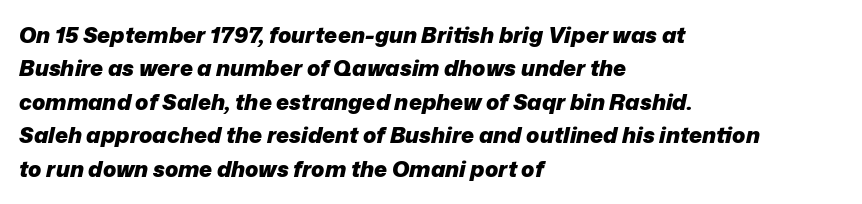
{"italic": "yes", "lean": "right", "slant_degrees": 12, "bold": "yes", "underline": "no", "align": "left", "line_spacing": "normal", "line_spacing_ratio": 1.52, "letter_spacing": "normal", "letter_spacing_em": 0.0, "glyph_px": 22}
